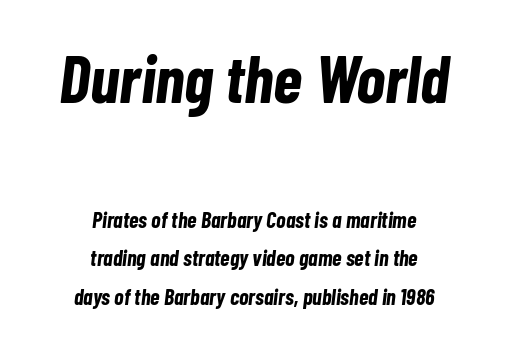
Q: Is the text bold? A: Yes.
Q: Is the text italic (slanted)? A: Yes, it leans right by about 7 degrees.
Q: Is the text underlined? A: No.
Q: How is the paragraph aligned? A: Centered.
Q: Is the spacing between letters normal or unusually wide? A: Normal.
Q: Which block of text is set in a larger size, the first (top) or the second (bottom)? A: The first (top) one.
Q: Width (condensed, normal, or wide)? A: Condensed.
Q: Stroke contrast? A: Low.
Q: x-height? A: Medium.
Q: Monospaced? A: No.
